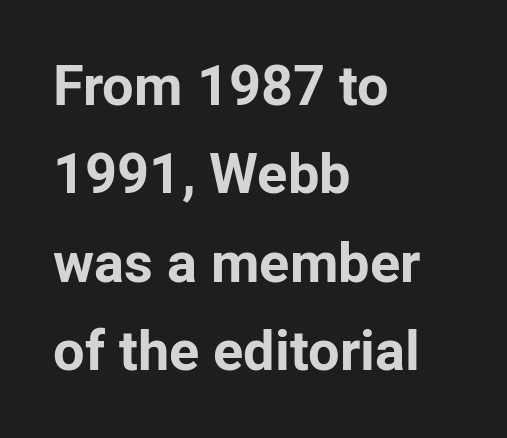
{"serif": "no", "italic": "no", "bold": "yes", "weight": "bold", "width": "normal", "stroke_contrast": "low", "x_height": "medium", "monospaced": "no", "underline": "no", "align": "left", "line_spacing": "normal", "line_spacing_ratio": 1.58, "letter_spacing": "normal", "letter_spacing_em": 0.0, "glyph_px": 56}
